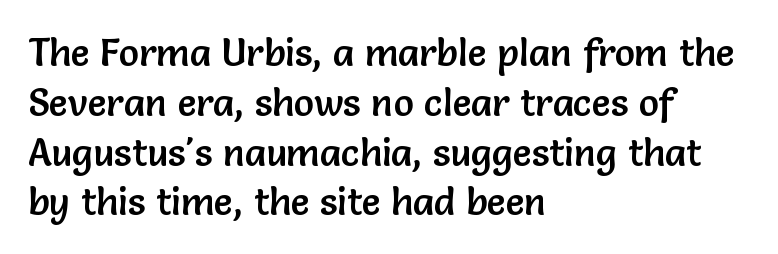
The image shows 38 px sans-serif type, upright; set left-aligned, normal line spacing (1.31x), normal letter spacing, not underlined; low stroke contrast and a medium x-height.
